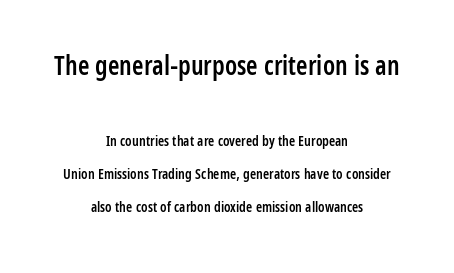
The image shows 26 px text type, upright; set centered, loose line spacing (2.33x), normal letter spacing, not underlined; the first (top) block is 1.86x larger.
